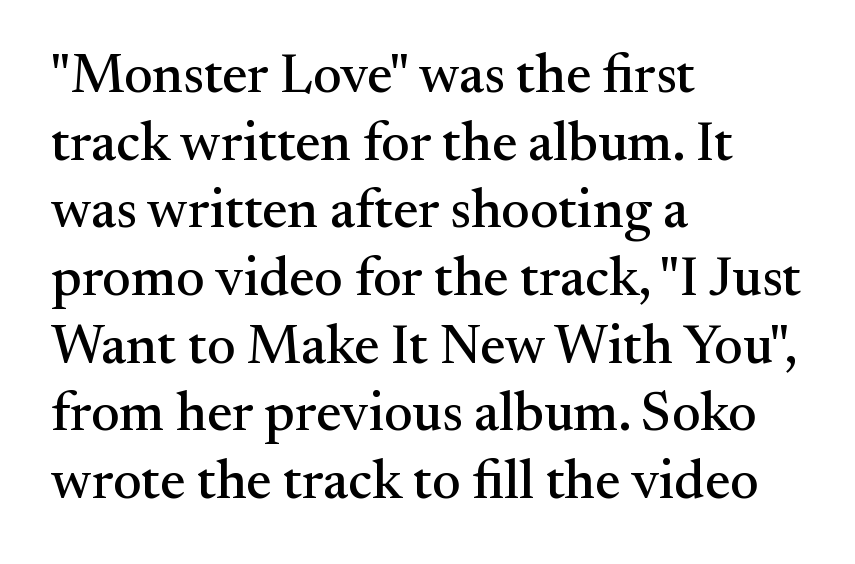
The image shows 55 px serif type, upright; set left-aligned, line spacing 1.23x, normal letter spacing, not underlined; medium stroke contrast and a small x-height.
